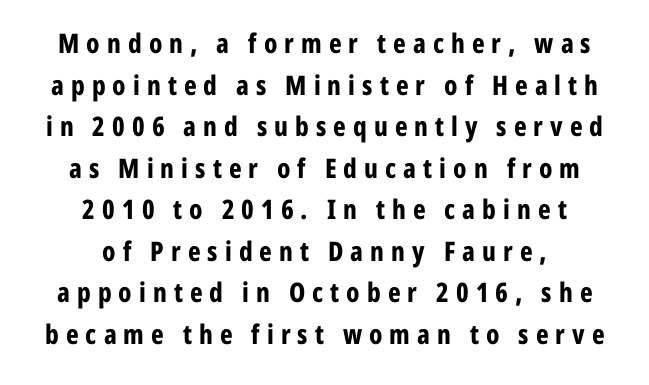
{"italic": "no", "bold": "yes", "underline": "no", "align": "center", "line_spacing": "normal", "line_spacing_ratio": 1.54, "letter_spacing": "wide", "letter_spacing_em": 0.26, "glyph_px": 27}
